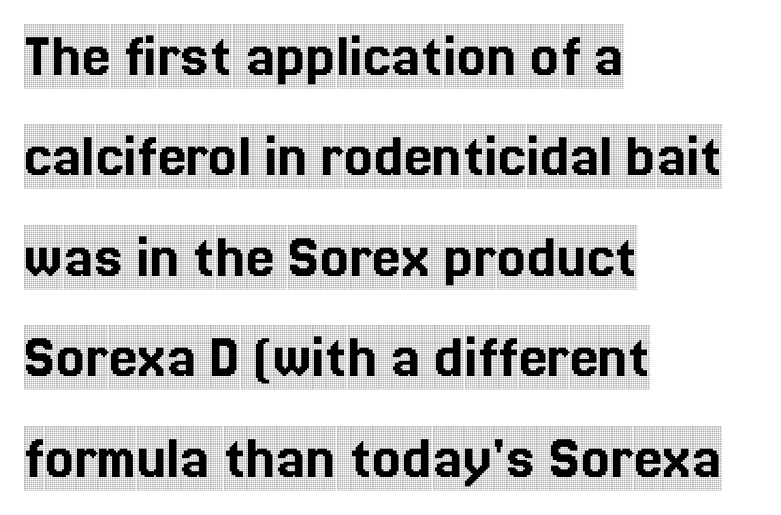
Q: Is the text italic (slanted)? A: No, it is upright.
Q: Is the typeface a serif or a sans-serif typeface? A: Serif.
Q: Is the text underlined? A: No.
Q: How is the paragraph aligned? A: Left-aligned.
Q: Is the spacing between letters normal or unusually wide? A: Normal.
Q: Is the spacing between lines tight, normal or loose? A: Normal.
Q: Width (condensed, normal, or wide)? A: Condensed.
Q: x-height? A: Large.
Q: Monospaced? A: No.
